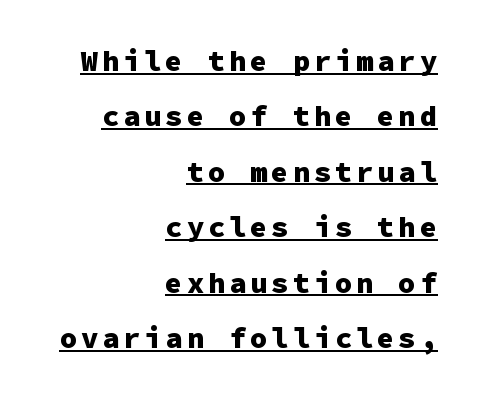
{"serif": "no", "italic": "no", "bold": "yes", "weight": "heavy", "width": "normal", "stroke_contrast": "low", "x_height": "medium", "monospaced": "yes", "underline": "yes", "align": "right", "line_spacing": "loose", "line_spacing_ratio": 1.91, "glyph_px": 29}
